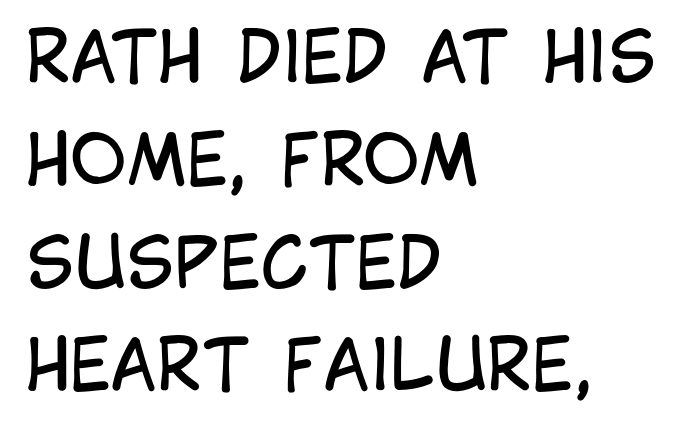
The image shows 69 px regular-weight, condensed sans-serif type, upright; set left-aligned, normal line spacing (1.49x), normal letter spacing, not underlined; low stroke contrast and a large x-height.
